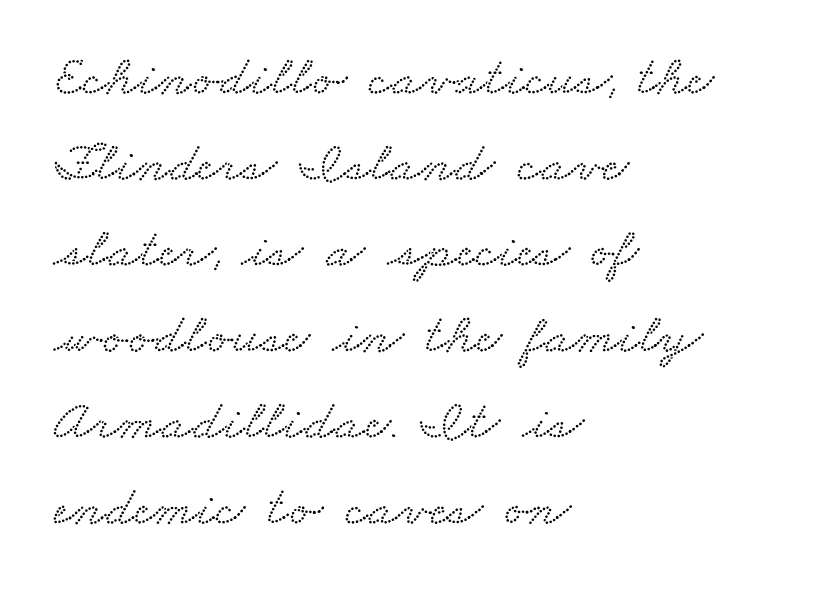
{"serif": "yes", "width": "wide", "stroke_contrast": "low", "x_height": "small", "monospaced": "no", "underline": "no", "align": "left", "line_spacing": "normal", "line_spacing_ratio": 1.51, "letter_spacing": "normal", "letter_spacing_em": 0.0, "glyph_px": 57}
